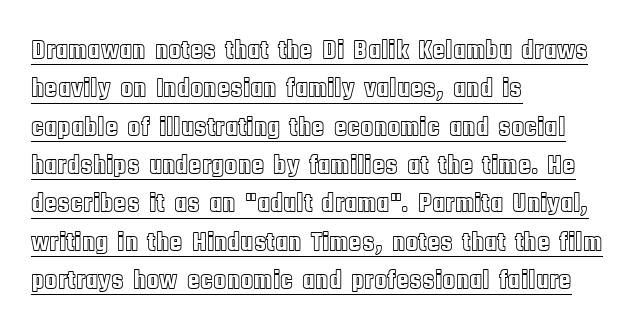
The image shows 27 px text type, upright; set left-aligned, normal line spacing (1.42x), normal letter spacing, underlined.
